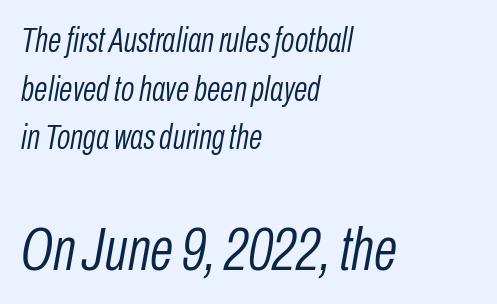
{"italic": "yes", "lean": "right", "slant_degrees": 10, "bold": "no", "weight": "light", "width": "condensed", "stroke_contrast": "low", "x_height": "medium", "monospaced": "no", "underline": "no", "align": "left", "line_spacing": "normal", "line_spacing_ratio": 1.39, "letter_spacing": "normal", "letter_spacing_em": 0.0, "larger_block": "second", "size_ratio": 1.74, "glyph_px": 61}
